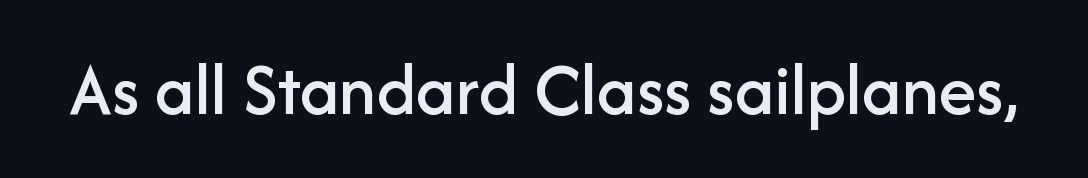
The image shows 76 px sans-serif type, upright; set normal letter spacing, not underlined; low stroke contrast and a medium x-height.
